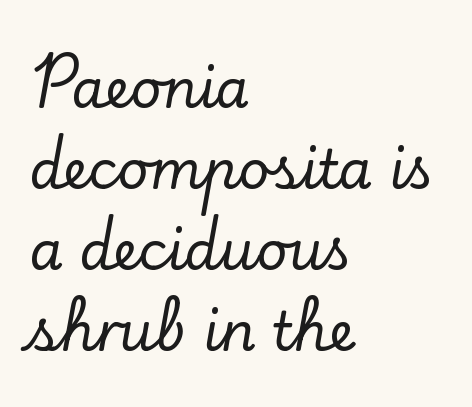
Q: Is the text italic (slanted)? A: Yes.
Q: Is the typeface a serif or a sans-serif typeface? A: Serif.
Q: Is the text underlined? A: No.
Q: How is the paragraph aligned? A: Left-aligned.
Q: Is the spacing between letters normal or unusually wide? A: Normal.
Q: Is the spacing between lines tight, normal or loose? A: Normal.
Q: Width (condensed, normal, or wide)? A: Normal.
Q: Stroke contrast? A: Low.
Q: x-height? A: Small.
Q: Monospaced? A: No.
